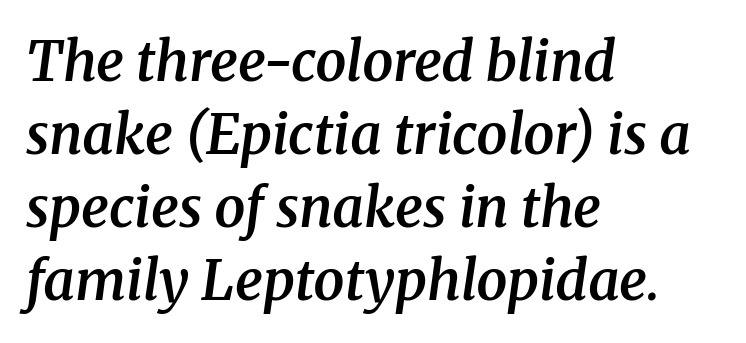
The image shows 55 px semibold serif type, italic (leaning right); set left-aligned, normal line spacing (1.33x), normal letter spacing, not underlined; medium stroke contrast and a medium x-height.
